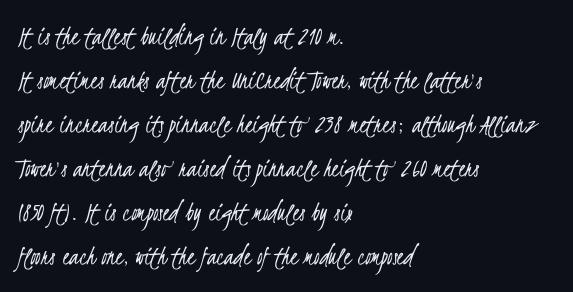
The baseline area is clear. Weight: regular or lighter. Spacing verdict: proportional, widths tailored to each character. How would I describe the line gaps? Plain and ordinary. Stroke terminals: plain, sans-serif. These lines stack with their left ends in a neat column.
